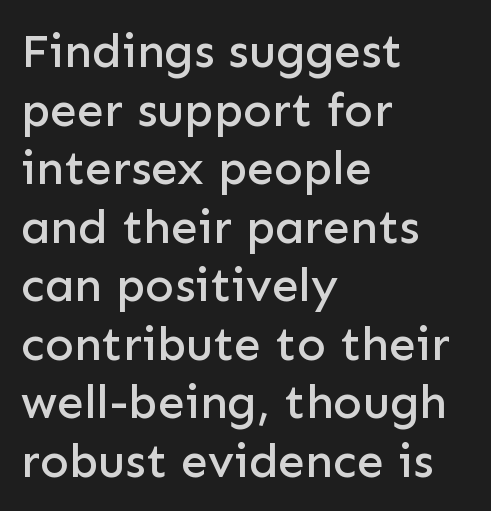
The image shows 48 px sans-serif type, upright; set left-aligned, line spacing 1.22x, normal letter spacing, not underlined; low stroke contrast and a medium x-height.
